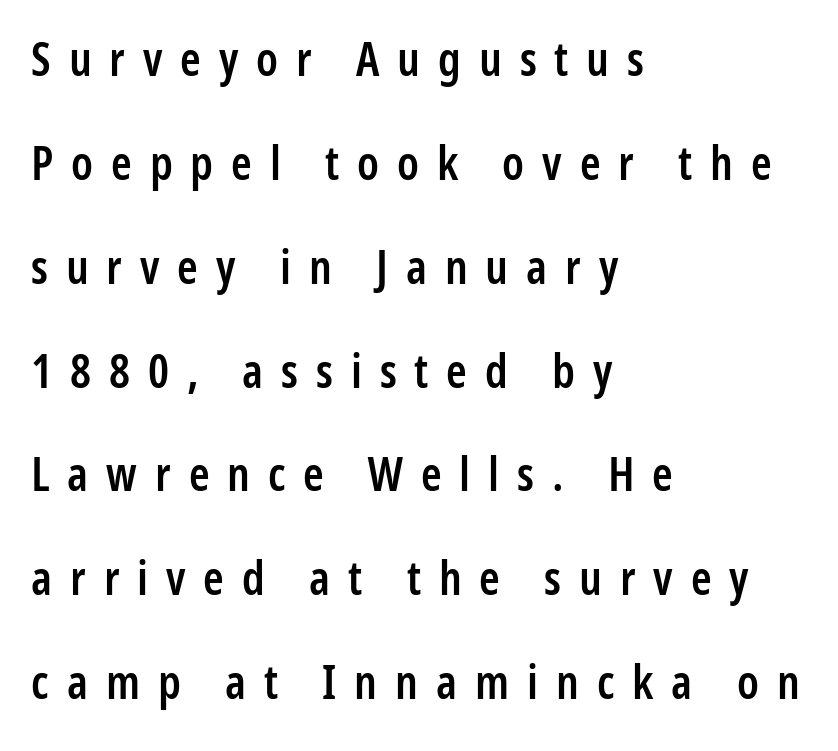
Students, note that the glyphs here are deliberately spaced far apart. This is the regular roman posture of the typeface. The letters carry no serifs — their stems end cleanly without finishing strokes. These lines are rendered in a variable-pitch font. In terms of weight, the rendering is demibold, just under bold.
